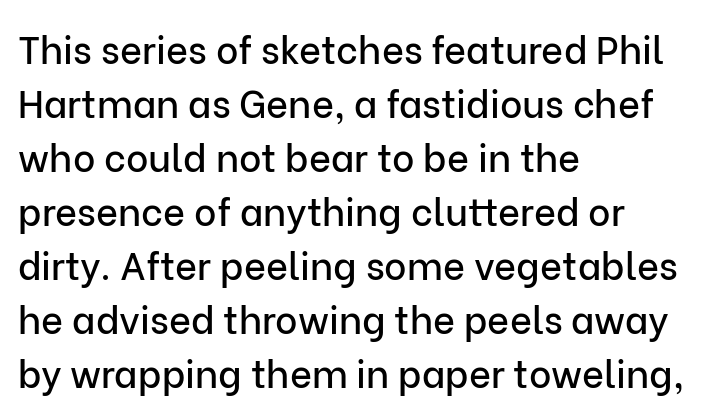
The image shows 38 px sans-serif type, upright; set left-aligned, normal line spacing (1.42x), normal letter spacing, not underlined; low stroke contrast and a medium x-height.
